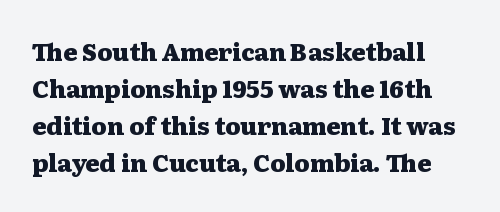
The image shows 24 px bold type, upright; set normal line spacing (1.54x), normal letter spacing, not underlined.
